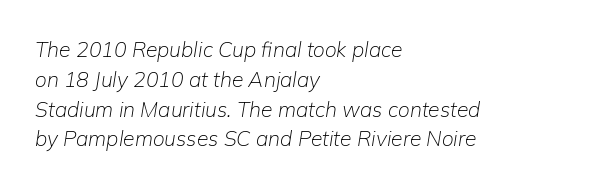
The image shows 21 px text type, italic (leaning right); set left-aligned, normal line spacing (1.42x), normal letter spacing, not underlined.
